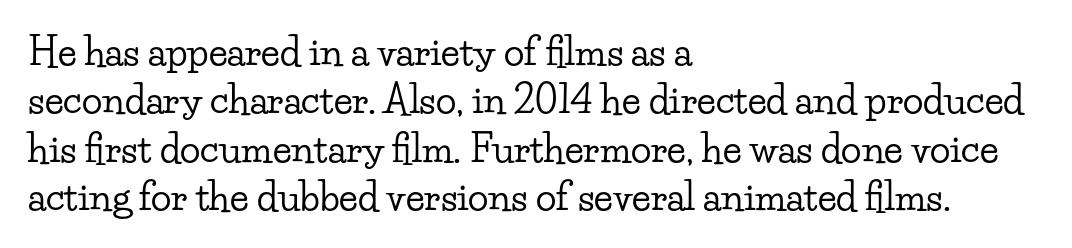
Q: Is the text italic (slanted)? A: No, it is upright.
Q: Is the typeface a serif or a sans-serif typeface? A: Serif.
Q: Is the text underlined? A: No.
Q: How is the paragraph aligned? A: Left-aligned.
Q: Is the spacing between letters normal or unusually wide? A: Normal.
Q: Is the spacing between lines tight, normal or loose? A: Normal.
Q: Width (condensed, normal, or wide)? A: Wide.
Q: Stroke contrast? A: Low.
Q: x-height? A: Small.
Q: Monospaced? A: No.
